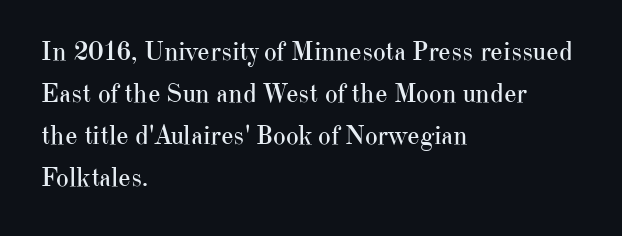
The image shows 27 px text type, upright; set left-aligned, normal line spacing (1.55x), normal letter spacing, not underlined.
